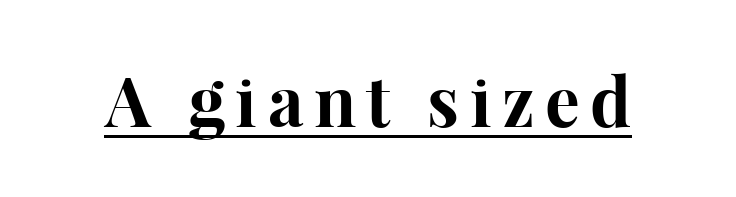
The image shows 69 px bold serif type, upright; set underlined; high stroke contrast and a medium x-height.
